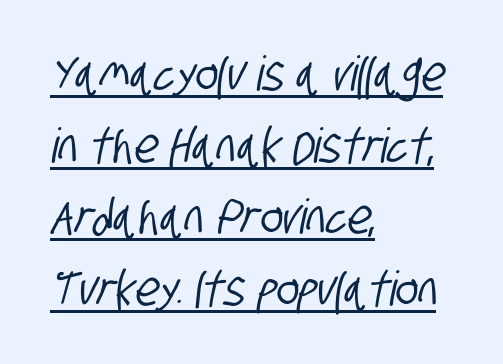
Honestly, the letter spacing is just normal — you wouldn't notice it. The passage shown stacks its lines at a standard gap. Layout note: lines flush left. Note the varied advance widths — an 'i' is clearly narrower than an 'm'.
